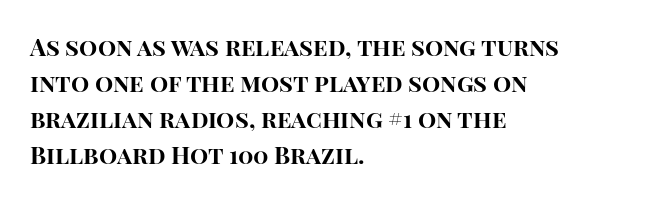
Q: Is the text bold? A: Yes.
Q: Is the text italic (slanted)? A: No, it is upright.
Q: Is the text underlined? A: No.
Q: How is the paragraph aligned? A: Left-aligned.
Q: Is the spacing between letters normal or unusually wide? A: Normal.
Q: Is the spacing between lines tight, normal or loose? A: Normal.
